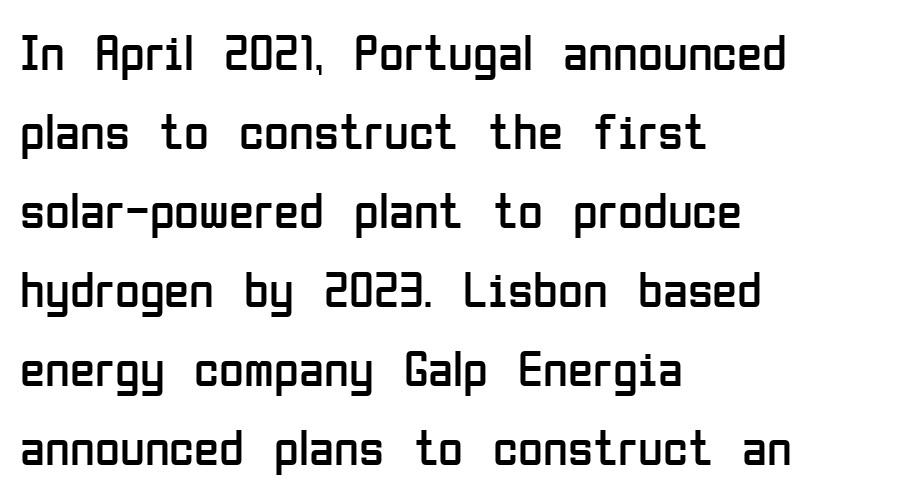
The image shows 51 px regular-weight, condensed sans-serif type, upright; set left-aligned, normal line spacing (1.55x), normal letter spacing, not underlined; low stroke contrast and a medium x-height.
